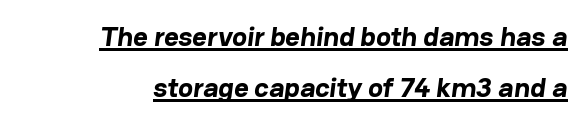
Underline: present. You could not count columns in this text — the font is proportionally spaced. These lines keep a tight, regular rhythm from letter to letter. Note: no serifs on the glyphs. Weight check: bold — yes, fully.
